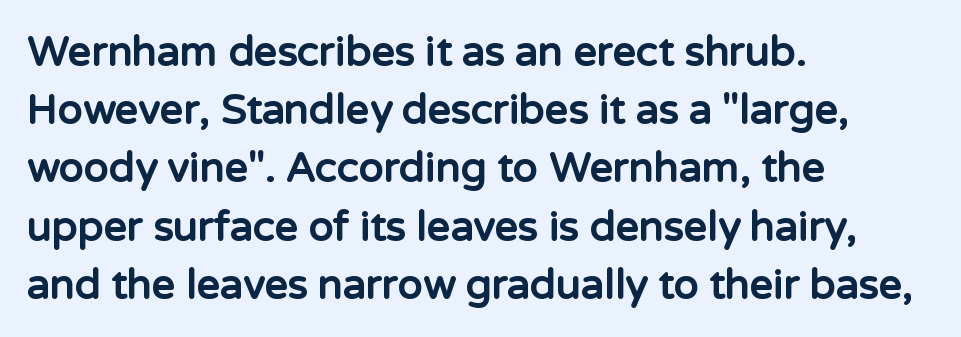
Q: Is the text bold? A: Yes.
Q: Is the text italic (slanted)? A: No, it is upright.
Q: Is the typeface a serif or a sans-serif typeface? A: Sans-serif.
Q: Is the text underlined? A: No.
Q: How is the paragraph aligned? A: Left-aligned.
Q: Is the spacing between letters normal or unusually wide? A: Normal.
Q: Is the spacing between lines tight, normal or loose? A: Normal.
Q: Width (condensed, normal, or wide)? A: Normal.
Q: Stroke contrast? A: Low.
Q: x-height? A: Medium.
Q: Monospaced? A: No.
